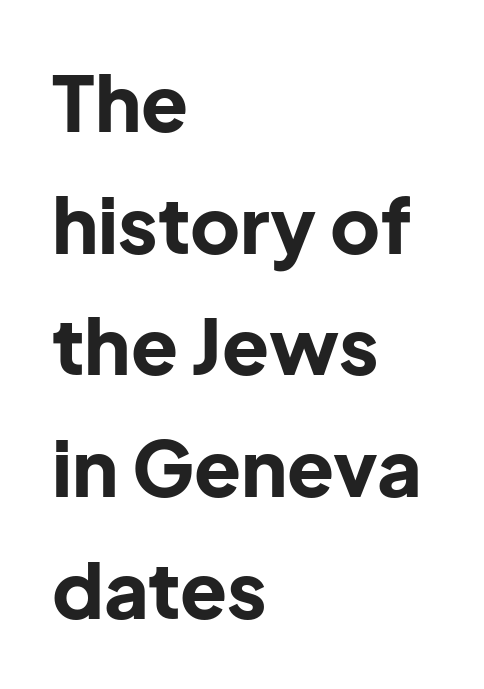
{"serif": "no", "italic": "no", "bold": "yes", "weight": "bold", "width": "normal", "stroke_contrast": "low", "x_height": "medium", "monospaced": "no", "underline": "no", "align": "left", "line_spacing": "normal", "line_spacing_ratio": 1.58, "letter_spacing": "normal", "letter_spacing_em": 0.0, "glyph_px": 77}
